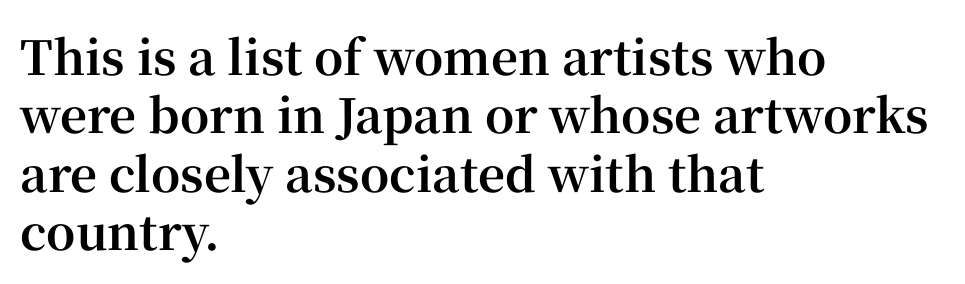
Q: Is the text bold? A: Yes.
Q: Is the text italic (slanted)? A: No, it is upright.
Q: Is the typeface a serif or a sans-serif typeface? A: Serif.
Q: Is the text underlined? A: No.
Q: How is the paragraph aligned? A: Left-aligned.
Q: Is the spacing between letters normal or unusually wide? A: Normal.
Q: Width (condensed, normal, or wide)? A: Normal.
Q: Stroke contrast? A: High.
Q: x-height? A: Medium.
Q: Monospaced? A: No.
